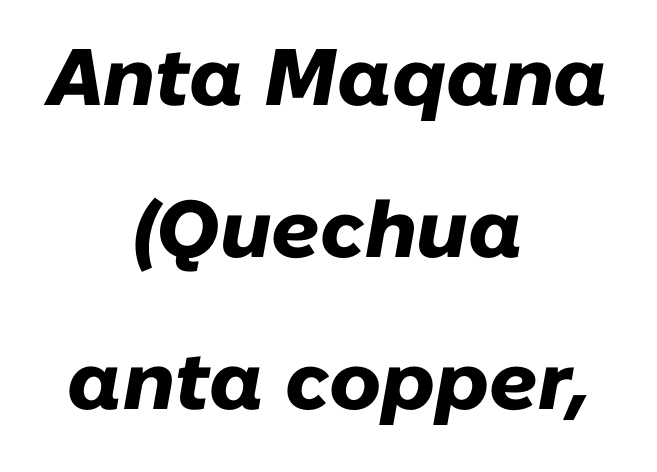
Q: Is the text bold? A: Yes.
Q: Is the text italic (slanted)? A: Yes, it leans right by about 10 degrees.
Q: Is the text underlined? A: No.
Q: How is the paragraph aligned? A: Centered.
Q: Is the spacing between letters normal or unusually wide? A: Normal.
Q: Is the spacing between lines tight, normal or loose? A: Loose.
Q: Width (condensed, normal, or wide)? A: Normal.
Q: Stroke contrast? A: Low.
Q: x-height? A: Medium.
Q: Monospaced? A: No.
